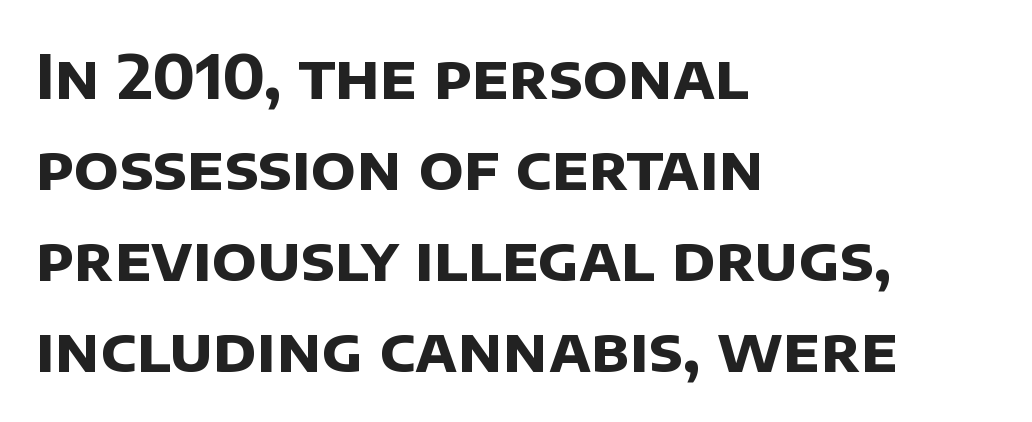
Q: Is the text bold? A: Yes.
Q: Is the typeface a serif or a sans-serif typeface? A: Sans-serif.
Q: Is the text underlined? A: No.
Q: How is the paragraph aligned? A: Left-aligned.
Q: Is the spacing between letters normal or unusually wide? A: Normal.
Q: Is the spacing between lines tight, normal or loose? A: Normal.
Q: Width (condensed, normal, or wide)? A: Normal.
Q: Stroke contrast? A: Low.
Q: x-height? A: Large.
Q: Monospaced? A: No.
